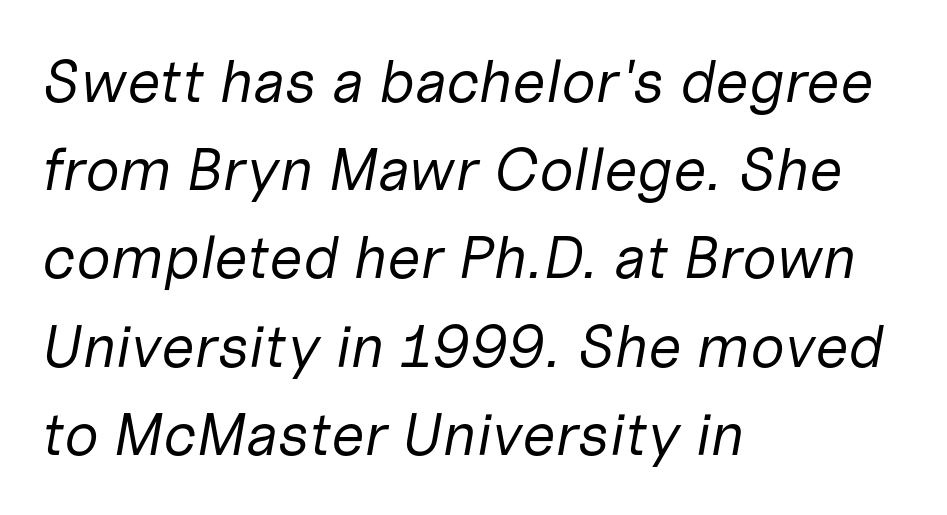
The lines in this sample share a left origin and differ only in where they stop. This sample has the flowing, uneven cadence of proportional lettering. Check under the words: just untouched page. A typesetter would mark this as italic. Is the letter spacing exaggerated? No — it looks like the ordinary default. The typesetting does not lean heavy: it is not bold.
